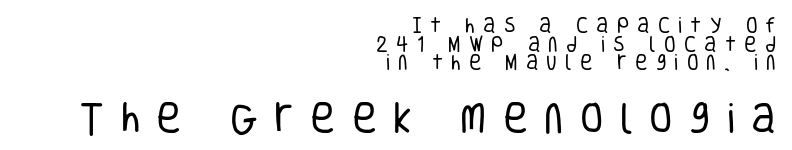
These lines huddle together more closely than default settings would place them. Horizontal alignment here is rightward, an uncommon choice for prose. The passage shown is typed in a proportional face where columns would drift. The rendering shows plain stroke endings on the letterforms — a sans-serif design. Here the second block reads like a headline and the first like body copy. Do the letters lean? They stand straight.
